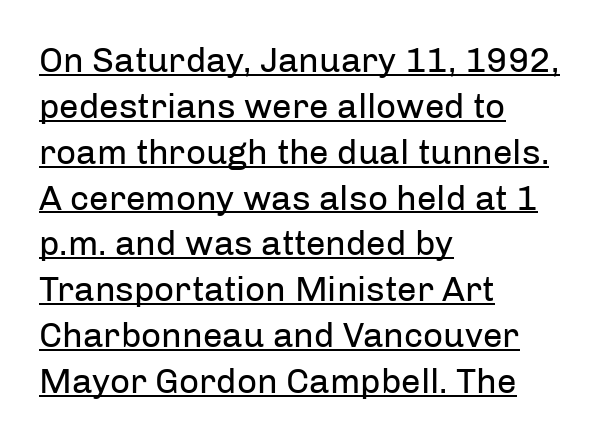
{"serif": "no", "italic": "no", "bold": "no", "weight": "regular", "width": "normal", "stroke_contrast": "low", "x_height": "medium", "monospaced": "no", "underline": "yes", "align": "left", "line_spacing": "normal", "line_spacing_ratio": 1.31, "letter_spacing": "normal", "letter_spacing_em": 0.0, "glyph_px": 35}
